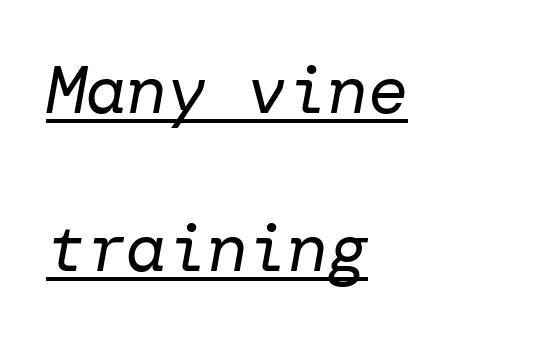
Q: Is the text bold? A: No.
Q: Is the text italic (slanted)? A: Yes, it leans right by about 10 degrees.
Q: Is the text underlined? A: Yes.
Q: How is the paragraph aligned? A: Left-aligned.
Q: Is the spacing between letters normal or unusually wide? A: Normal.
Q: Is the spacing between lines tight, normal or loose? A: Loose.
Q: Width (condensed, normal, or wide)? A: Normal.
Q: Stroke contrast? A: Low.
Q: x-height? A: Medium.
